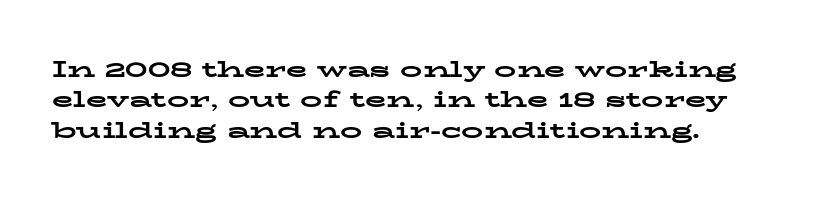
As a designer I'd log this as weight 700, bold. The passage shown stacks its lines at a standard gap. Only glyphs here, with clear space below each row. The specimen reads as upright at a glance.
